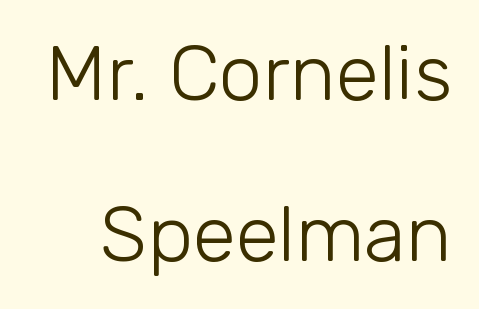
{"serif": "no", "italic": "no", "bold": "no", "weight": "light", "width": "normal", "stroke_contrast": "low", "x_height": "medium", "monospaced": "no", "underline": "no", "line_spacing": "loose", "line_spacing_ratio": 2.07, "letter_spacing": "normal", "letter_spacing_em": 0.0, "glyph_px": 78}
